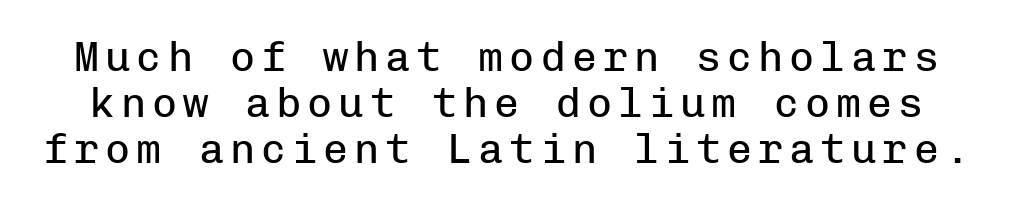
Q: Is the text bold? A: No.
Q: Is the text italic (slanted)? A: No, it is upright.
Q: Is the typeface a serif or a sans-serif typeface? A: Sans-serif.
Q: Is the text underlined? A: No.
Q: Is the spacing between lines tight, normal or loose? A: Tight.
Q: Width (condensed, normal, or wide)? A: Normal.
Q: Stroke contrast? A: Low.
Q: x-height? A: Medium.
Q: Monospaced? A: Yes.
